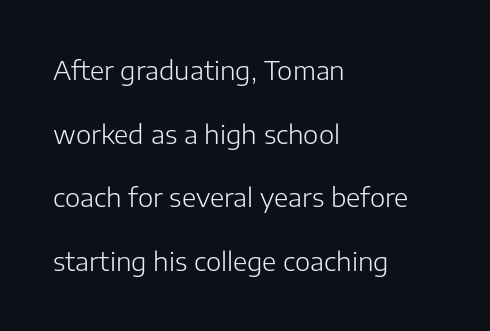
{"italic": "no", "bold": "no", "underline": "no", "align": "left", "line_spacing": "loose", "line_spacing_ratio": 2.45, "letter_spacing": "normal", "letter_spacing_em": 0.0, "glyph_px": 26}
